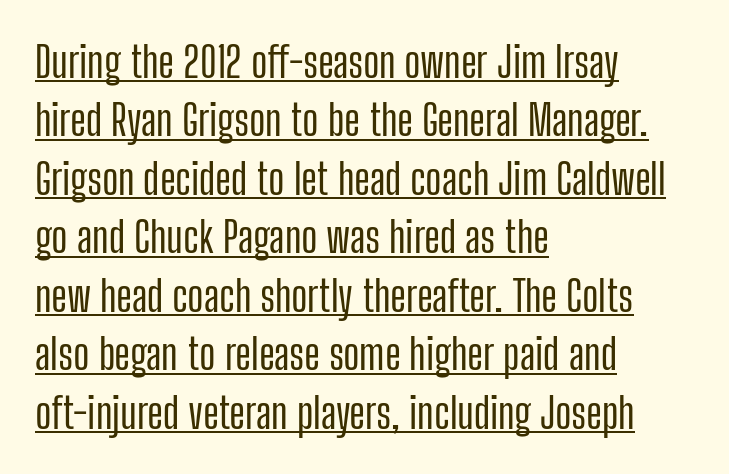
Q: Is the text italic (slanted)? A: No, it is upright.
Q: Is the typeface a serif or a sans-serif typeface? A: Sans-serif.
Q: Is the text underlined? A: Yes.
Q: How is the paragraph aligned? A: Left-aligned.
Q: Is the spacing between letters normal or unusually wide? A: Normal.
Q: Is the spacing between lines tight, normal or loose? A: Normal.
Q: Width (condensed, normal, or wide)? A: Condensed.
Q: Stroke contrast? A: Low.
Q: x-height? A: Medium.
Q: Monospaced? A: No.
